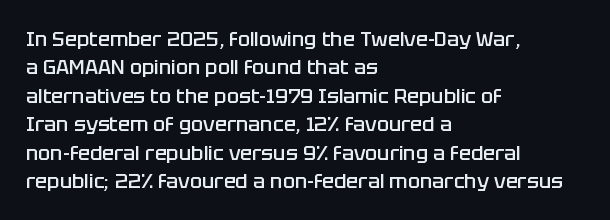
The strokes are fattened partway — semibold, not bold. The typesetter chose a ragged-right arrangement here. The letters sit at their default tracking, neither squeezed nor spread. If you measured baseline to baseline, you'd find a middling distance. The font's upright variant was chosen for this text.
